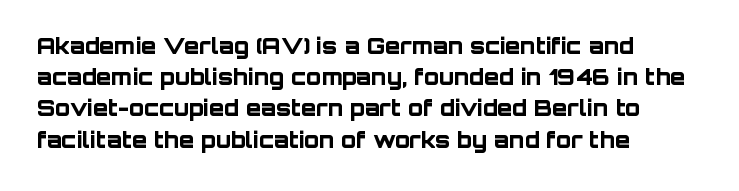
In CSS terms this would be text-align: left. Baseline-to-baseline distance is the conventional proportion of letter height. Notice how the stems are strictly vertical — no italics here. The space beneath each line is pristine and unruled. Spacing between characters is what you'd get straight out of the box. The passage shown is emphatically bold.
